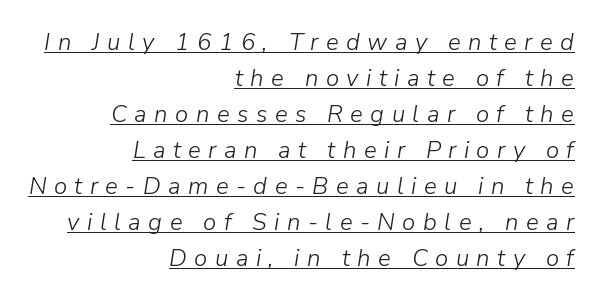
Weight class: somewhere from thin through regular. Underlining? Definitely there. This sample is right-justified, so line beginnings fall wherever the words allow. The rendering inserts visible extra space after every character. Regarding leading, the lines here are spaced in the standard way. Designer's note — italics engaged.
